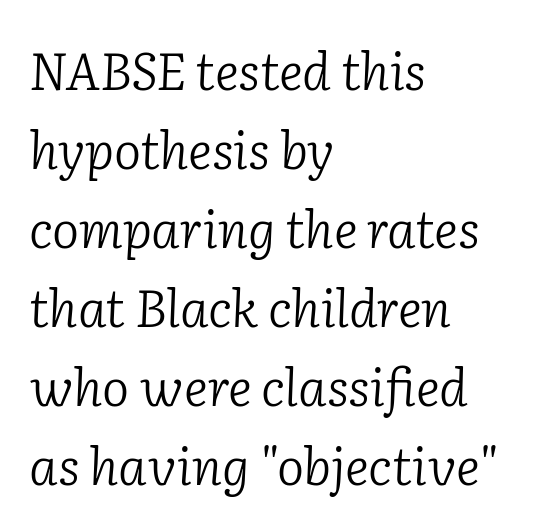
Slanted lettering throughout. You could not count columns in this text — the font is proportionally spaced. Line starts are locked; line ends wander. Honestly, there is no underline to notice here at all.
